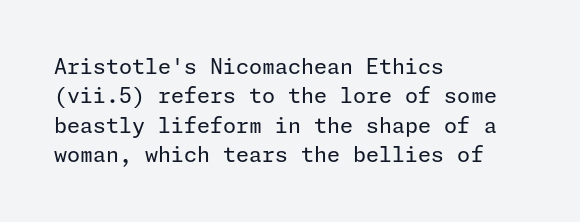
A clean baseline with only descenders dipping below it. If you drew a line through each stem, it would be perfectly vertical. Honestly, the row spacing looks completely unremarkable. Is this a heavy cut? Hardly; it is regular or lighter.
